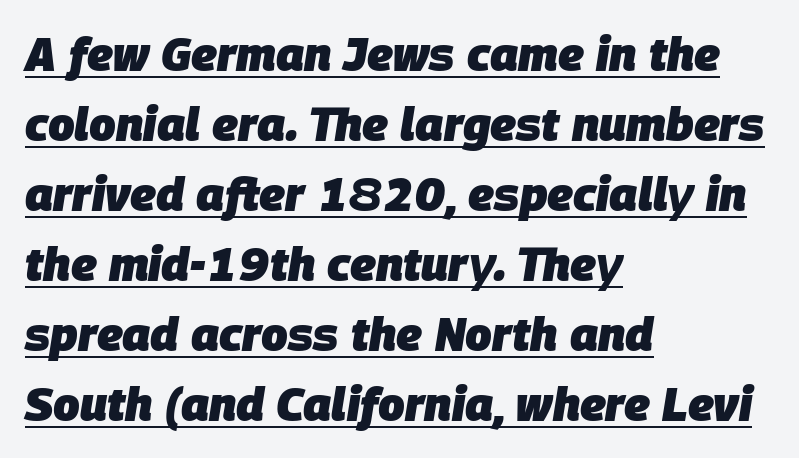
Notice how the stems are inclined rather than vertical — that's the hallmark of italics. One-word summary of the alignment: left. Is the letter spacing exaggerated? No — it looks like the ordinary default. A baseline rule has been typeset under these characters. Vertically, the passage feels balanced, rows spaced as you'd expect.
